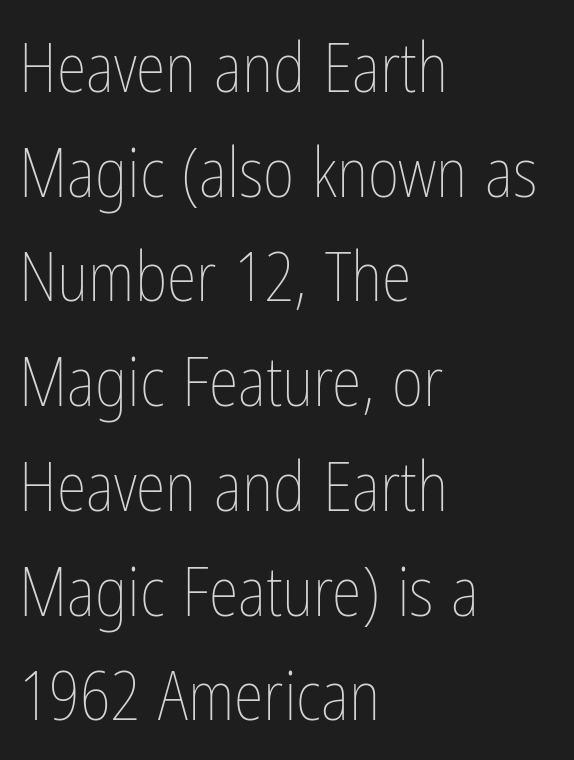
{"italic": "no", "bold": "no", "weight": "thin", "width": "condensed", "stroke_contrast": "low", "x_height": "medium", "monospaced": "no", "underline": "no", "align": "left", "line_spacing": "normal", "line_spacing_ratio": 1.54, "letter_spacing": "normal", "letter_spacing_em": 0.0, "glyph_px": 68}
